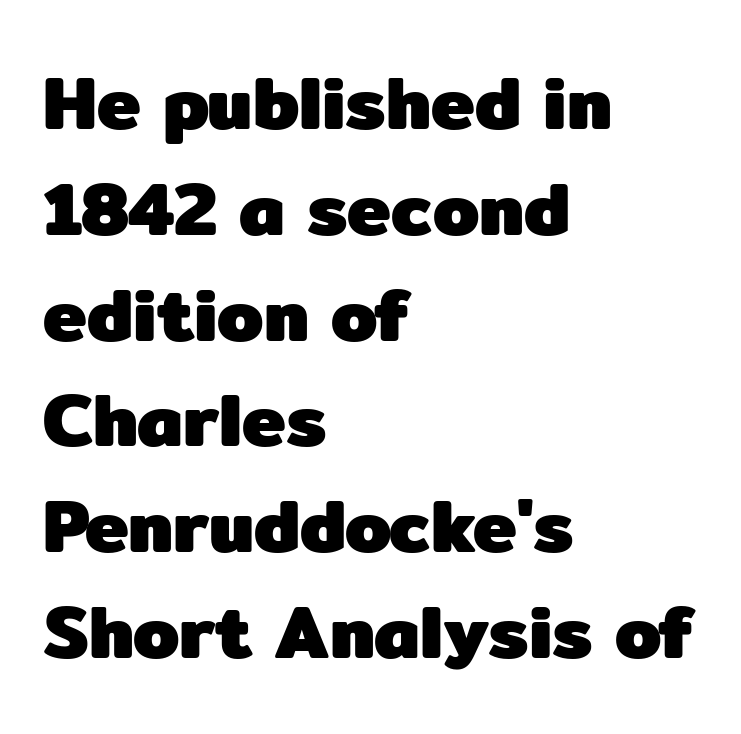
The image shows 74 px heavy sans-serif type, upright; set left-aligned, normal line spacing (1.43x), normal letter spacing, not underlined; low stroke contrast and a medium x-height.
